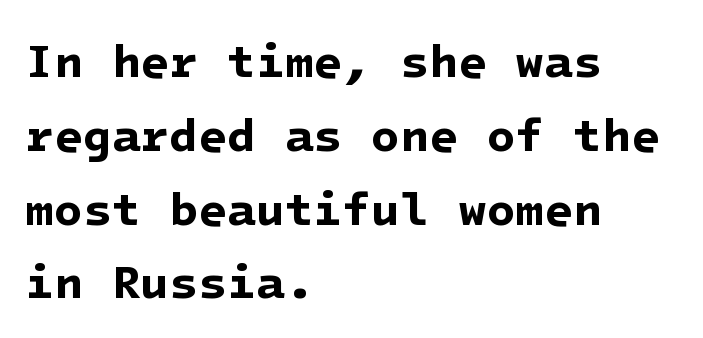
Q: Is the text bold? A: Yes.
Q: Is the typeface a serif or a sans-serif typeface? A: Sans-serif.
Q: Is the text underlined? A: No.
Q: How is the paragraph aligned? A: Left-aligned.
Q: Is the spacing between letters normal or unusually wide? A: Normal.
Q: Is the spacing between lines tight, normal or loose? A: Normal.
Q: Width (condensed, normal, or wide)? A: Normal.
Q: Stroke contrast? A: Low.
Q: x-height? A: Medium.
